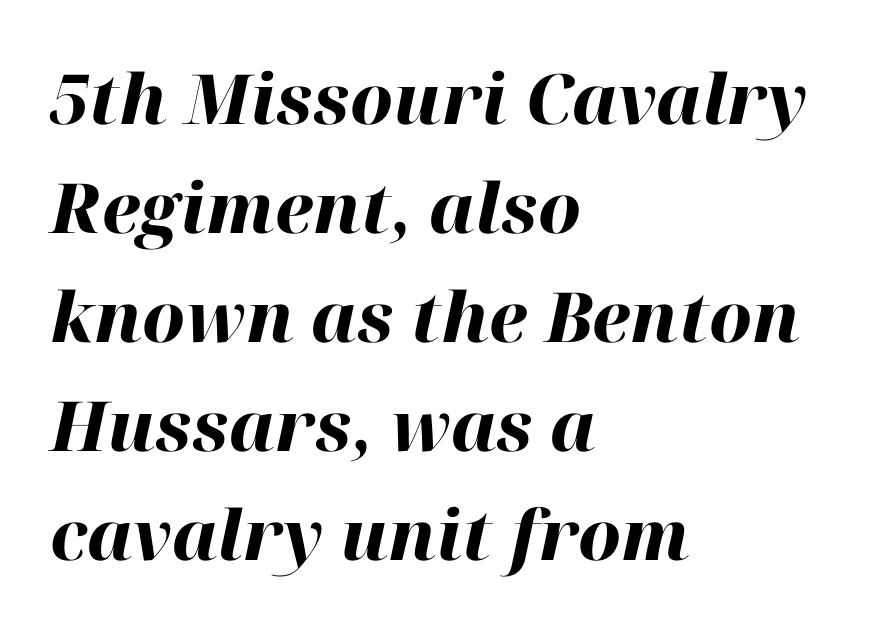
Q: Is the text bold? A: Yes.
Q: Is the text italic (slanted)? A: Yes, it leans right by about 12 degrees.
Q: Is the text underlined? A: No.
Q: How is the paragraph aligned? A: Left-aligned.
Q: Is the spacing between letters normal or unusually wide? A: Normal.
Q: Is the spacing between lines tight, normal or loose? A: Normal.
Q: Width (condensed, normal, or wide)? A: Normal.
Q: Stroke contrast? A: High.
Q: x-height? A: Medium.
Q: Monospaced? A: No.
